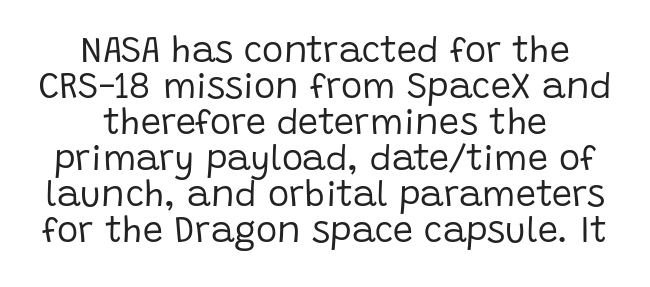
The image shows 36 px regular-weight sans-serif type, upright; set centered, tight line spacing (1.0x), normal letter spacing, not underlined; low stroke contrast and a large x-height.
